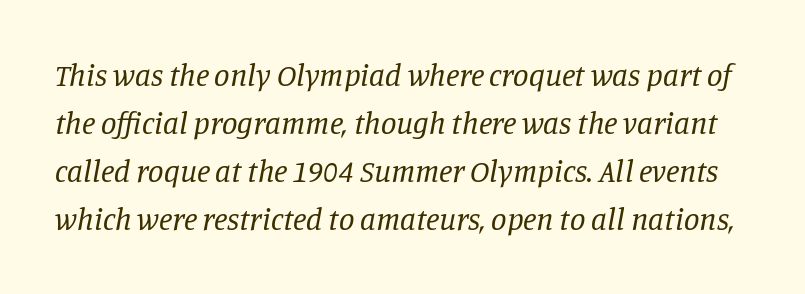
Default kerning and tracking; the words read as compact shapes. The rendering uses natural spacing where letterforms have individual widths. Rendered with sloped, italic letterforms. Glance below the letters and you will spot only blank space. The face looks like a standard text weight, possibly lighter.
